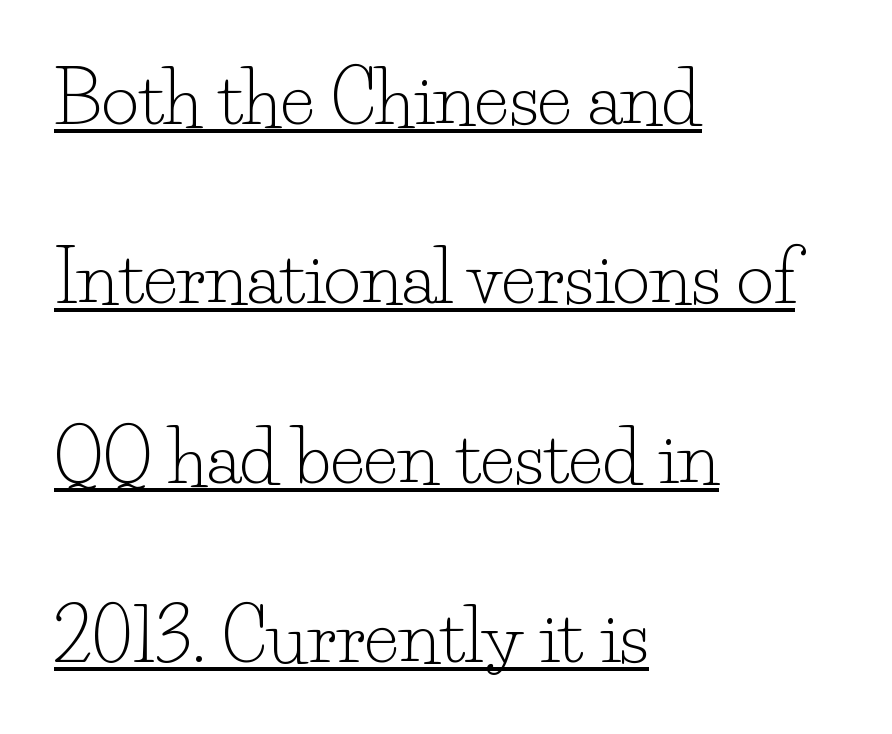
Students, observe: this is what heavily led, spacious text looks like. Italic? Not at all — the glyphs are vertical. This sample uses plain, unmodified letter spacing. Stems and bowls with no extra thickness — not bold.
